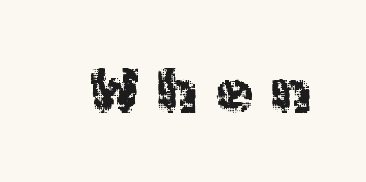
The image shows 60 px sans-serif type, upright; set unusually wide letter spacing (+0.29 em), not underlined; a medium x-height.
